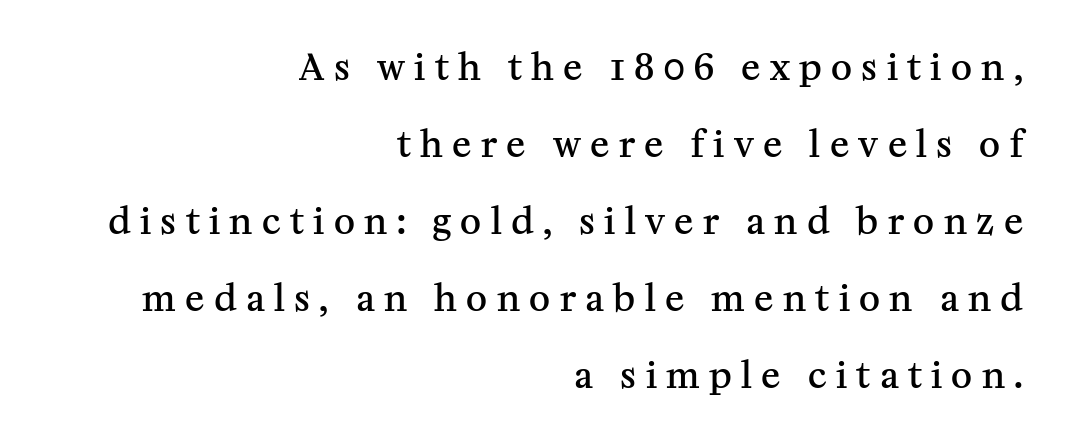
{"serif": "yes", "italic": "no", "bold": "semi", "weight": "semibold", "width": "normal", "stroke_contrast": "medium", "x_height": "medium", "monospaced": "no", "underline": "no", "align": "right", "line_spacing": "loose", "line_spacing_ratio": 2.14, "letter_spacing": "wide", "letter_spacing_em": 0.26, "glyph_px": 36}
